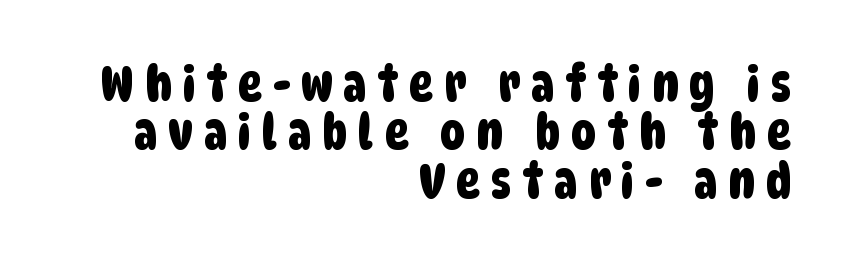
{"serif": "no", "width": "condensed", "stroke_contrast": "low", "x_height": "large", "monospaced": "no", "underline": "no", "align": "right", "line_spacing": "tight", "line_spacing_ratio": 0.97, "letter_spacing": "wide", "letter_spacing_em": 0.22, "glyph_px": 50}
